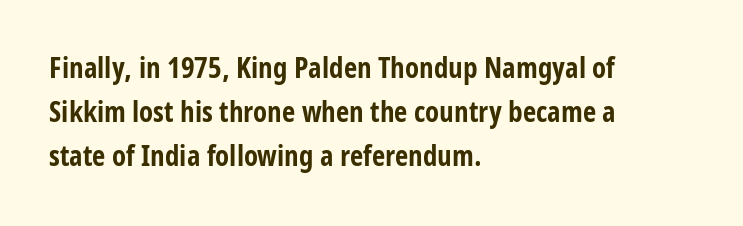
{"serif": "no", "italic": "no", "bold": "yes", "weight": "bold", "width": "condensed", "stroke_contrast": "low", "x_height": "large", "monospaced": "no", "underline": "no", "align": "left", "line_spacing": "normal", "line_spacing_ratio": 1.51, "letter_spacing": "normal", "letter_spacing_em": 0.0, "glyph_px": 29}
